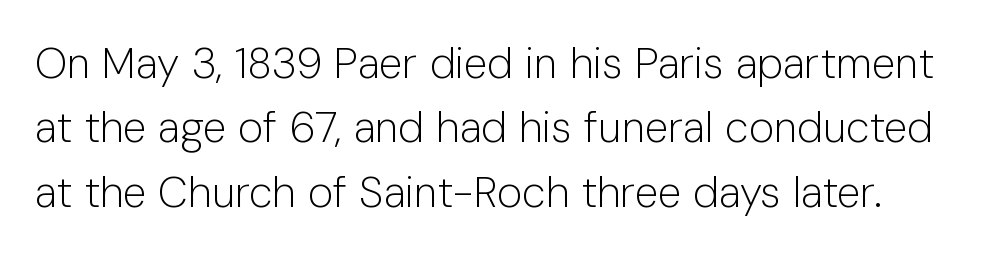
Q: Is the text bold? A: No.
Q: Is the text italic (slanted)? A: No, it is upright.
Q: Is the typeface a serif or a sans-serif typeface? A: Sans-serif.
Q: Is the text underlined? A: No.
Q: Is the spacing between letters normal or unusually wide? A: Normal.
Q: Is the spacing between lines tight, normal or loose? A: Normal.
Q: Width (condensed, normal, or wide)? A: Normal.
Q: Stroke contrast? A: Low.
Q: x-height? A: Medium.
Q: Monospaced? A: No.
